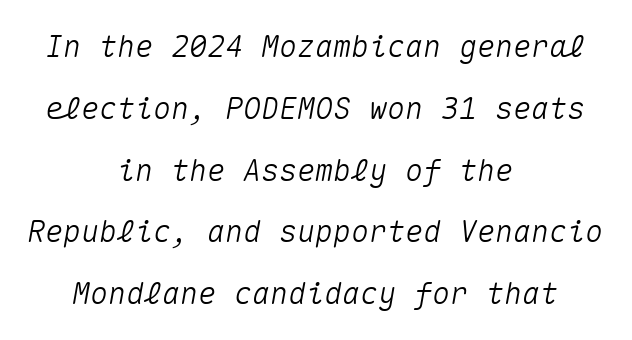
The image shows 30 px text type, italic (leaning right), monospaced; set centered, loose line spacing (2.06x), normal letter spacing, not underlined; medium stroke contrast and a medium x-height.
